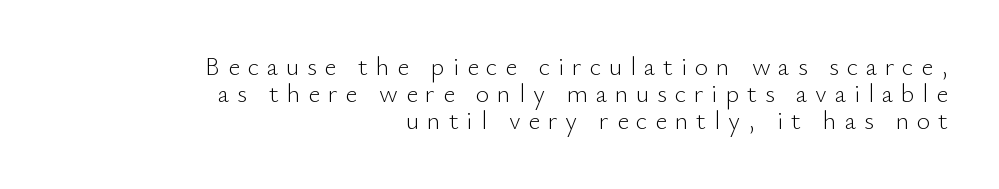
Line ends are locked; line starts wander. The passage shown is not bold in any degree. Leading: reduced. Clear beneath every line of the passage. What stands out about the letter spacing? Its width — letters are far apart. This is the regular roman posture of the typeface.
